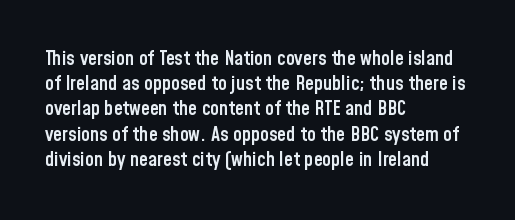
{"italic": "no", "bold": "semi", "underline": "no", "align": "left", "line_spacing": "normal", "line_spacing_ratio": 1.26, "letter_spacing": "normal", "letter_spacing_em": 0.0, "glyph_px": 20}
